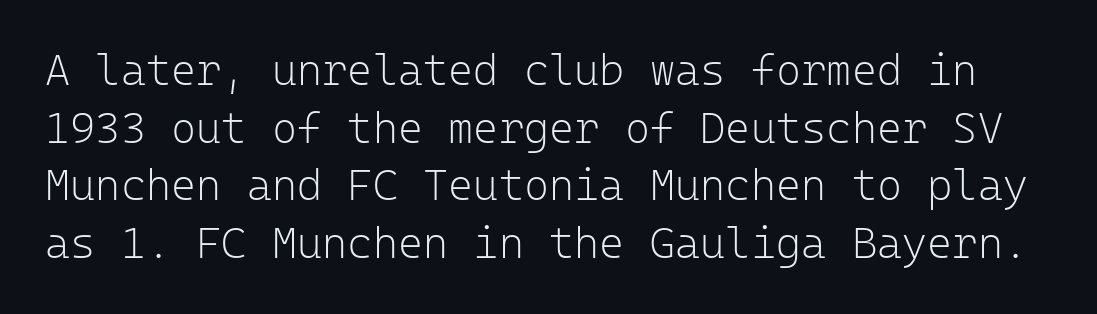
Nothing heavy about these letters — not bold at all. Do the characters align in a grid? Yes, the font is monospaced. The space directly below the letters is spotless. Vertically, the passage feels balanced, rows spaced as you'd expect. The type family on display is of the sans-serif kind.
